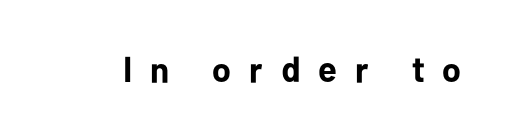
{"serif": "no", "italic": "no", "bold": "yes", "weight": "bold", "width": "normal", "stroke_contrast": "low", "x_height": "medium", "monospaced": "no", "underline": "no", "letter_spacing": "wide", "letter_spacing_em": 0.5, "glyph_px": 36}
